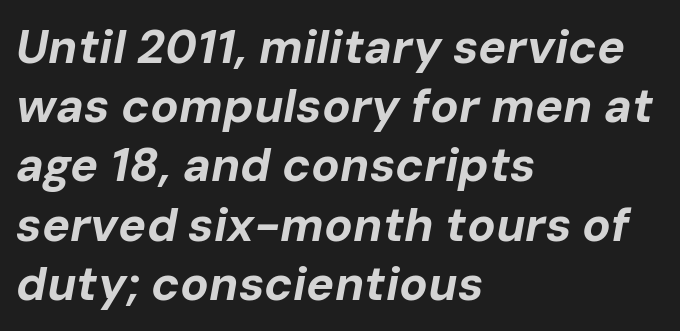
Leading: standard. Students, this is bold: see how much ink each stroke carries. Nobody drew a line under any word here. Compared with ordinary roman type, these characters are visibly tilted. Casual observation: everything's shoved over to the left.
